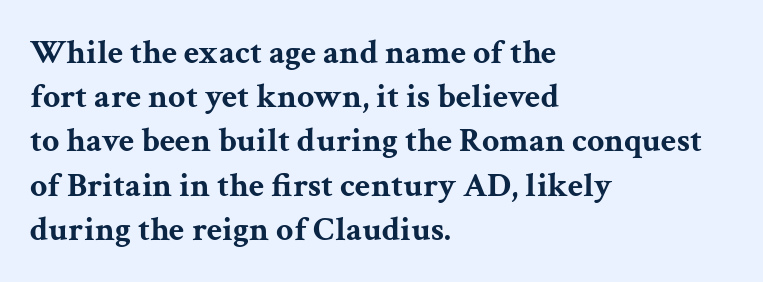
The image shows 34 px bold, wide serif type, upright; set left-aligned, normal line spacing (1.3x), normal letter spacing, not underlined; medium stroke contrast and a medium x-height.
